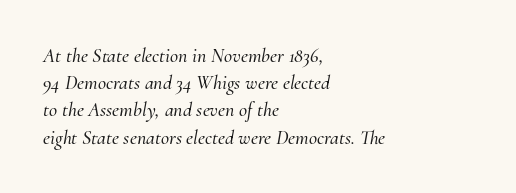
The image shows 20 px text type, italic (leaning right); set left-aligned, normal line spacing (1.36x), normal letter spacing, not underlined.
